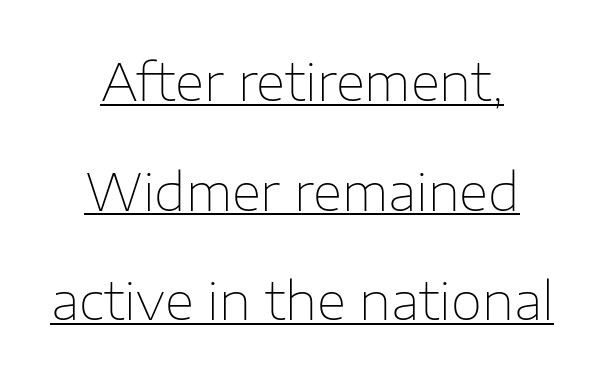
Q: Is the text bold? A: No.
Q: Is the text italic (slanted)? A: No, it is upright.
Q: Is the typeface a serif or a sans-serif typeface? A: Sans-serif.
Q: Is the text underlined? A: Yes.
Q: How is the paragraph aligned? A: Centered.
Q: Is the spacing between letters normal or unusually wide? A: Normal.
Q: Is the spacing between lines tight, normal or loose? A: Loose.
Q: Width (condensed, normal, or wide)? A: Normal.
Q: Stroke contrast? A: Low.
Q: x-height? A: Medium.
Q: Monospaced? A: No.
